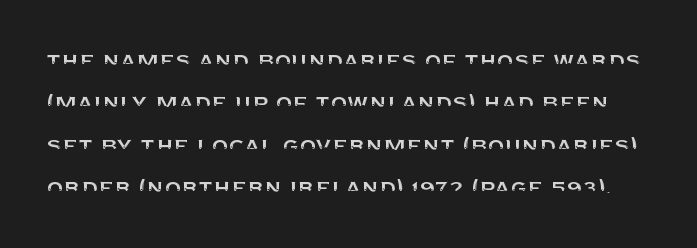
The image shows 27 px text type, upright; set normal line spacing (1.57x), normal letter spacing, not underlined.
